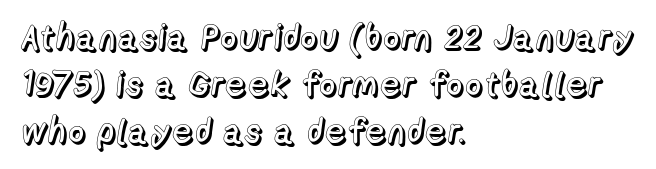
The passage shown has conventional tracking throughout. Honestly, the row spacing looks completely unremarkable. Just letters on the line, the space beneath them empty. The rendering uses natural spacing where letterforms have individual widths. The lines are quadded left.
